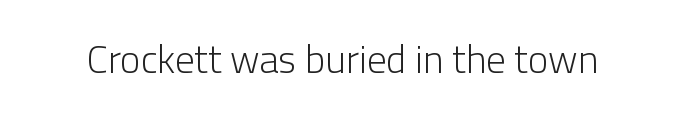
{"serif": "no", "italic": "no", "bold": "no", "weight": "light", "width": "normal", "stroke_contrast": "low", "x_height": "medium", "monospaced": "no", "underline": "no", "letter_spacing": "normal", "letter_spacing_em": 0.0, "glyph_px": 39}
